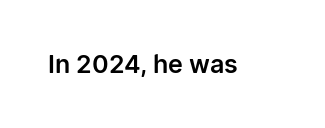
The image shows 25 px text type, upright; set normal letter spacing, not underlined.
